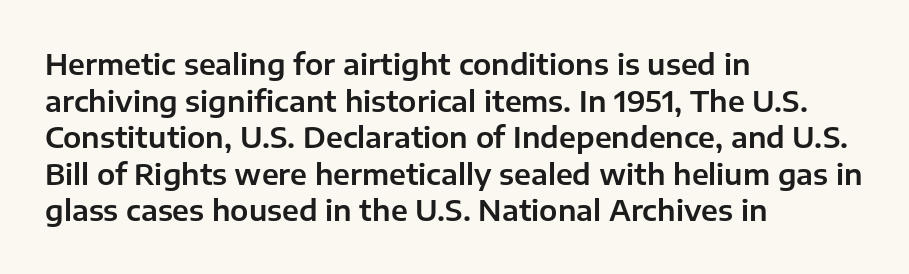
Q: Is the text italic (slanted)? A: No, it is upright.
Q: Is the typeface a serif or a sans-serif typeface? A: Sans-serif.
Q: Is the text underlined? A: No.
Q: How is the paragraph aligned? A: Left-aligned.
Q: Is the spacing between letters normal or unusually wide? A: Normal.
Q: Is the spacing between lines tight, normal or loose? A: Normal.
Q: Width (condensed, normal, or wide)? A: Normal.
Q: Stroke contrast? A: Low.
Q: x-height? A: Medium.
Q: Monospaced? A: No.
